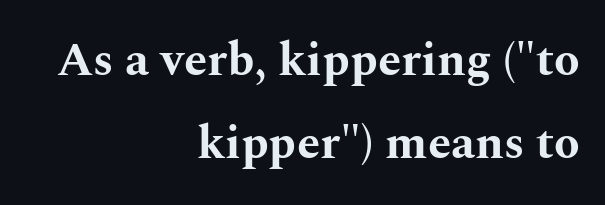
The image shows 47 px bold, wide serif type, upright; set right-aligned, line spacing 1.76x, normal letter spacing, not underlined; medium stroke contrast and a medium x-height.
